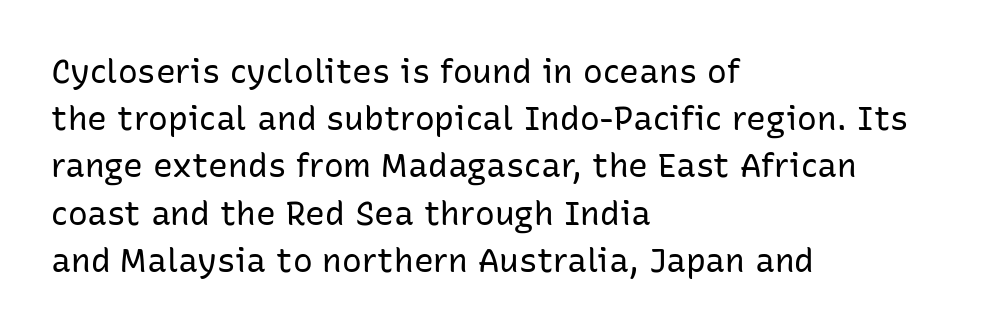
Q: Is the text bold? A: No.
Q: Is the text italic (slanted)? A: No, it is upright.
Q: Is the typeface a serif or a sans-serif typeface? A: Sans-serif.
Q: Is the text underlined? A: No.
Q: How is the paragraph aligned? A: Left-aligned.
Q: Is the spacing between letters normal or unusually wide? A: Normal.
Q: Is the spacing between lines tight, normal or loose? A: Normal.
Q: Width (condensed, normal, or wide)? A: Normal.
Q: Stroke contrast? A: Low.
Q: x-height? A: Medium.
Q: Monospaced? A: No.
